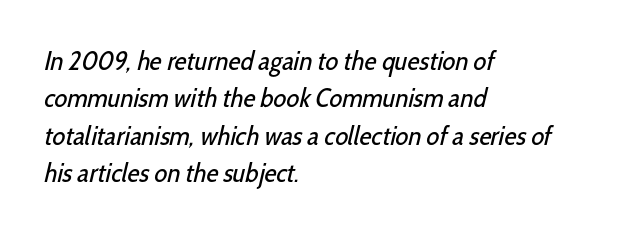
The image shows 27 px text type; set left-aligned, normal line spacing (1.38x), normal letter spacing, not underlined.
